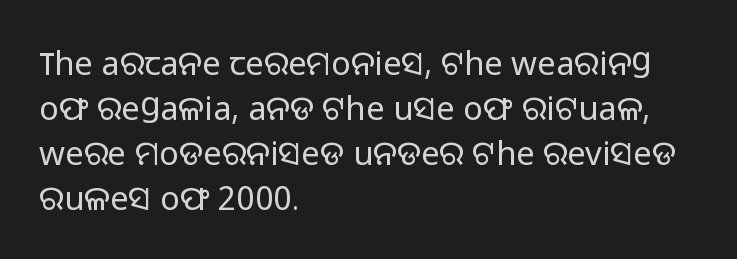
Q: Is the text bold? A: No.
Q: Is the text italic (slanted)? A: No, it is upright.
Q: Is the typeface a serif or a sans-serif typeface? A: Sans-serif.
Q: Is the text underlined? A: No.
Q: How is the paragraph aligned? A: Left-aligned.
Q: Is the spacing between letters normal or unusually wide? A: Normal.
Q: Is the spacing between lines tight, normal or loose? A: Normal.
Q: Width (condensed, normal, or wide)? A: Normal.
Q: Stroke contrast? A: Low.
Q: x-height? A: Medium.
Q: Monospaced? A: No.
